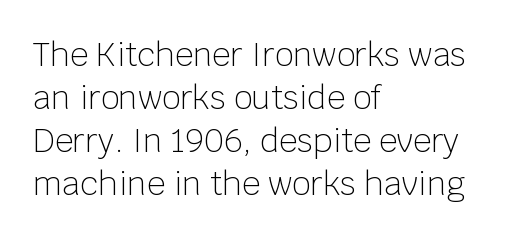
Q: Is the text bold? A: No.
Q: Is the text italic (slanted)? A: No, it is upright.
Q: Is the typeface a serif or a sans-serif typeface? A: Sans-serif.
Q: Is the text underlined? A: No.
Q: How is the paragraph aligned? A: Left-aligned.
Q: Is the spacing between letters normal or unusually wide? A: Normal.
Q: Is the spacing between lines tight, normal or loose? A: Normal.
Q: Width (condensed, normal, or wide)? A: Normal.
Q: Stroke contrast? A: Low.
Q: x-height? A: Large.
Q: Monospaced? A: No.
